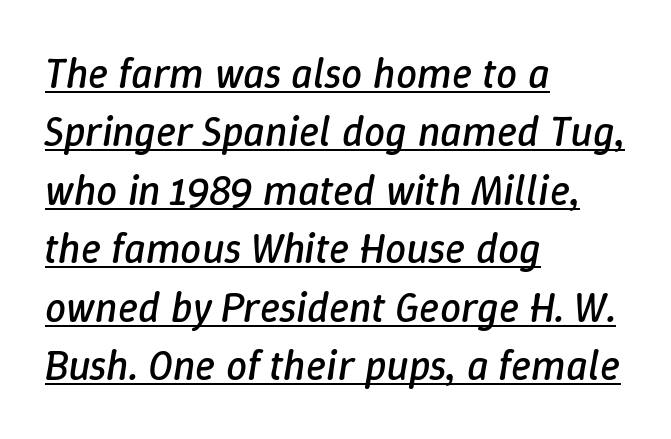
{"italic": "yes", "lean": "right", "slant_degrees": 9, "bold": "no", "weight": "regular", "width": "normal", "stroke_contrast": "low", "x_height": "medium", "monospaced": "no", "underline": "yes", "align": "left", "line_spacing": "normal", "line_spacing_ratio": 1.39, "letter_spacing": "normal", "letter_spacing_em": 0.0, "glyph_px": 42}
